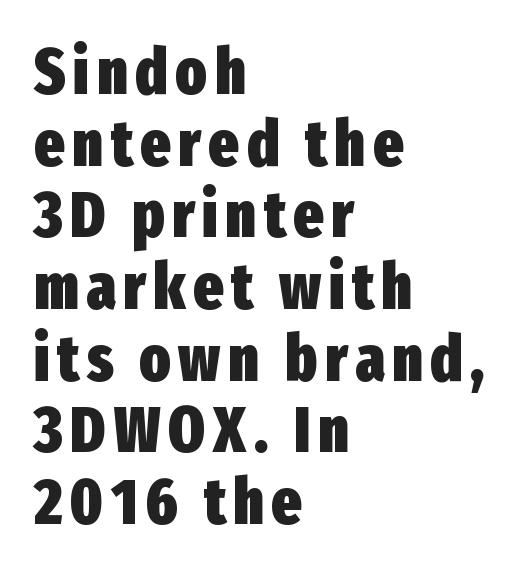
Q: Is the text bold? A: Yes.
Q: Is the text italic (slanted)? A: No, it is upright.
Q: Is the typeface a serif or a sans-serif typeface? A: Sans-serif.
Q: Is the text underlined? A: No.
Q: How is the paragraph aligned? A: Left-aligned.
Q: Is the spacing between lines tight, normal or loose? A: Tight.
Q: Width (condensed, normal, or wide)? A: Condensed.
Q: Stroke contrast? A: Low.
Q: x-height? A: Medium.
Q: Monospaced? A: No.
